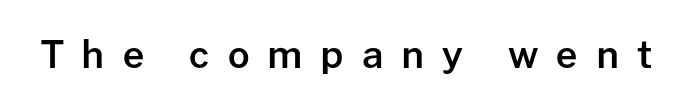
Letters rest on an invisible, unmarked baseline. The lettering holds an erect, upright posture throughout. These lines have a slow, spaced-out rhythm from letter to letter. Serifs: no, the terminals of the letterforms are clean. A somewhat darkened texture: the type is semibold rather than bold. Note the varied advance widths — an 'i' is clearly narrower than an 'm'.
